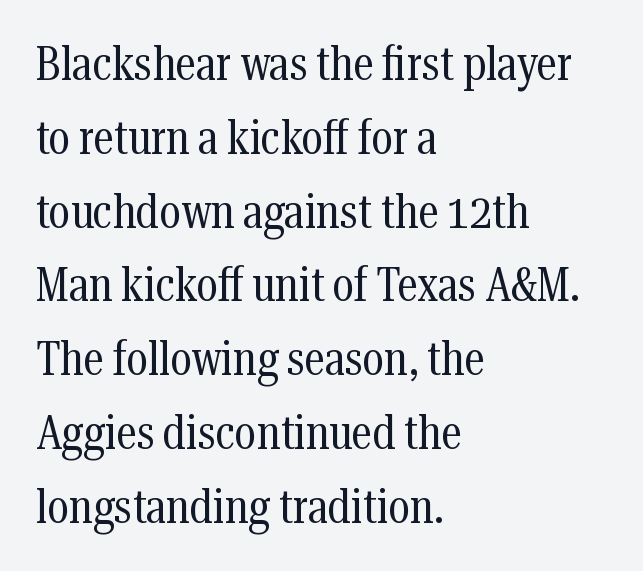
Q: Is the text bold? A: No.
Q: Is the text italic (slanted)? A: No, it is upright.
Q: Is the typeface a serif or a sans-serif typeface? A: Serif.
Q: Is the text underlined? A: No.
Q: How is the paragraph aligned? A: Left-aligned.
Q: Is the spacing between letters normal or unusually wide? A: Normal.
Q: Is the spacing between lines tight, normal or loose? A: Normal.
Q: Width (condensed, normal, or wide)? A: Condensed.
Q: Stroke contrast? A: Medium.
Q: x-height? A: Medium.
Q: Monospaced? A: No.
